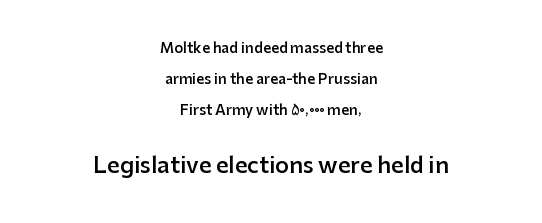
The letters are semibold — heavier than regular but short of a full bold. The vertical gap from one line to the next is large. The paragraph shown floats in the horizontal middle. Every character sits straight up, as roman type does. You could call the tracking neutral — neither tight nor loose. This rendering features lettering with no underline.
